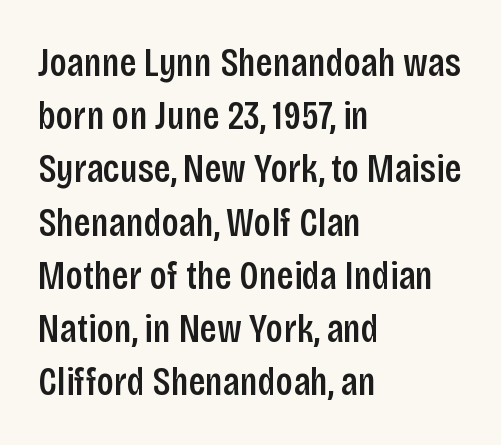
Whoever set this chose a conventional vertical rhythm. Students, this is semibold: more ink than regular, less than bold. The axis of the letterforms is exactly vertical. No extra tracking has been applied to these lines. Serif or sans? Sans — the stroke terminals are bare. The typesetter chose a ragged-right arrangement here.
